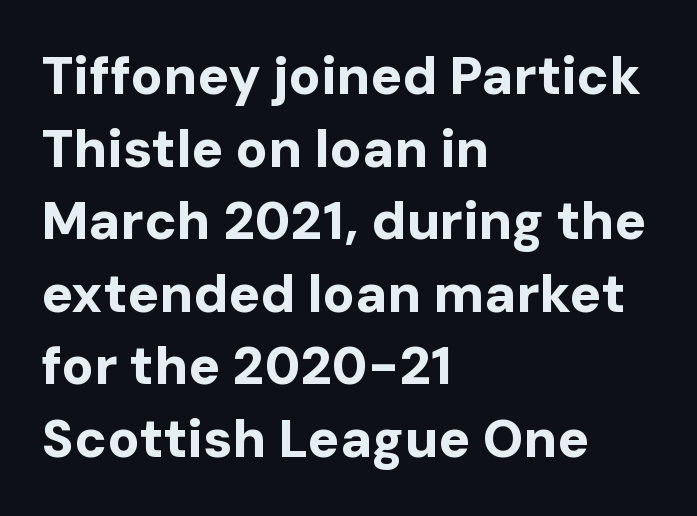
Q: Is the text bold? A: Yes.
Q: Is the text italic (slanted)? A: No, it is upright.
Q: Is the typeface a serif or a sans-serif typeface? A: Sans-serif.
Q: Is the text underlined? A: No.
Q: How is the paragraph aligned? A: Left-aligned.
Q: Is the spacing between letters normal or unusually wide? A: Normal.
Q: Is the spacing between lines tight, normal or loose? A: Normal.
Q: Width (condensed, normal, or wide)? A: Normal.
Q: Stroke contrast? A: Low.
Q: x-height? A: Medium.
Q: Monospaced? A: No.
